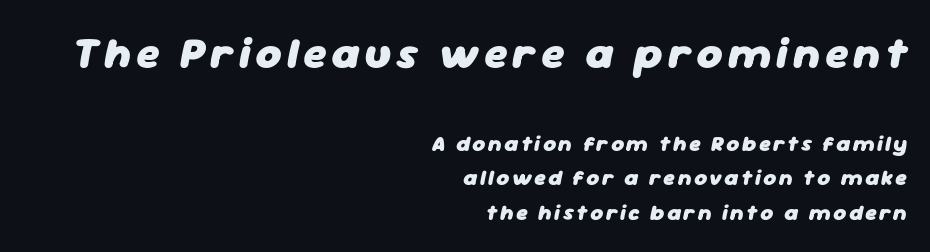
Q: Is the text bold? A: Yes.
Q: Is the text italic (slanted)? A: Yes, it leans right by about 11 degrees.
Q: Is the text underlined? A: No.
Q: How is the paragraph aligned? A: Right-aligned.
Q: Is the spacing between lines tight, normal or loose? A: Normal.
Q: Which block of text is set in a larger size, the first (top) or the second (bottom)? A: The first (top) one.
Q: Width (condensed, normal, or wide)? A: Normal.
Q: Stroke contrast? A: Low.
Q: x-height? A: Medium.
Q: Monospaced? A: No.
